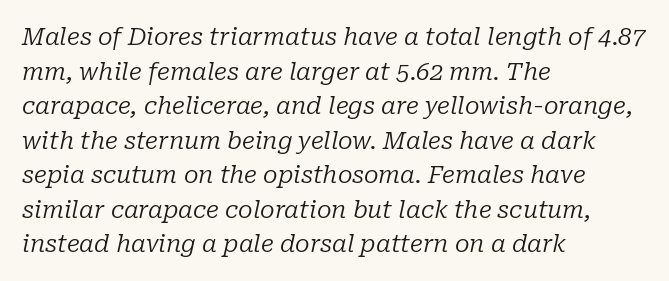
Q: Is the text bold? A: No.
Q: Is the text italic (slanted)? A: Yes, it leans right by about 10 degrees.
Q: Is the text underlined? A: No.
Q: How is the paragraph aligned? A: Left-aligned.
Q: Is the spacing between letters normal or unusually wide? A: Normal.
Q: Is the spacing between lines tight, normal or loose? A: Normal.
